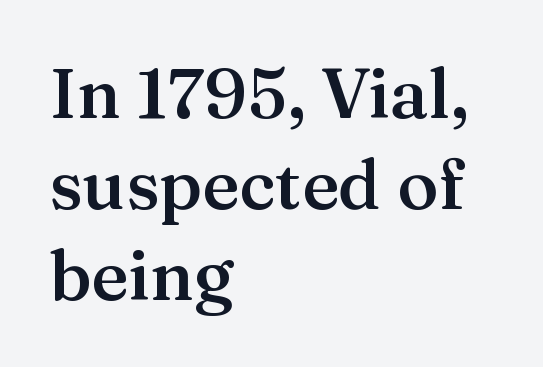
The image shows 70 px semibold serif type, upright; set left-aligned, normal line spacing (1.3x), normal letter spacing, not underlined; medium stroke contrast and a medium x-height.
